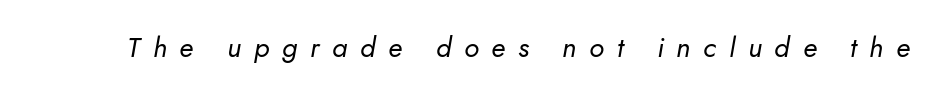
The image shows 28 px regular-weight type, italic (leaning right); set unusually wide letter spacing (+0.45 em), not underlined; low stroke contrast and a small x-height.
